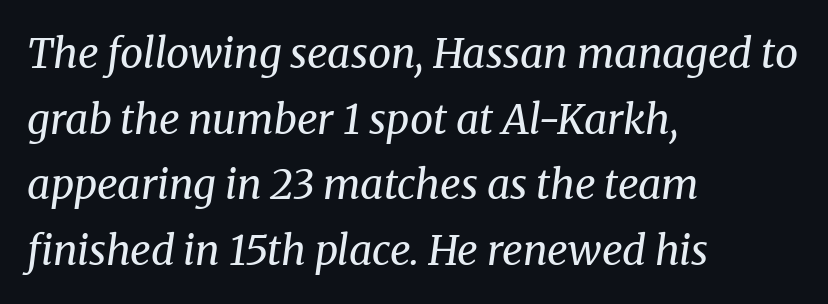
Short and long lines alike share a common starting point at left. Think standard paragraph weight, or any step lighter than that. Vertical spacing — default. Descender tails drop into unmarked territory.
